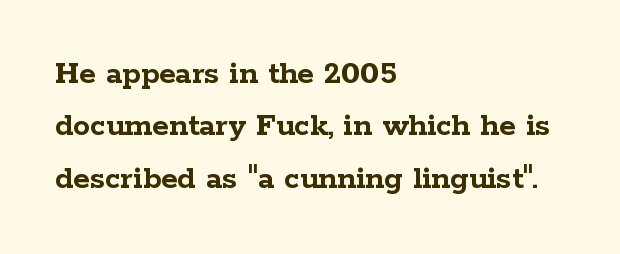
The rendering keeps characters at their native spacing. The axis of the letterforms is exactly vertical. If you drew a ruler down the left edge, every line would touch it. Do the characters align in a grid? No, the font is proportional. Leading: standard.
